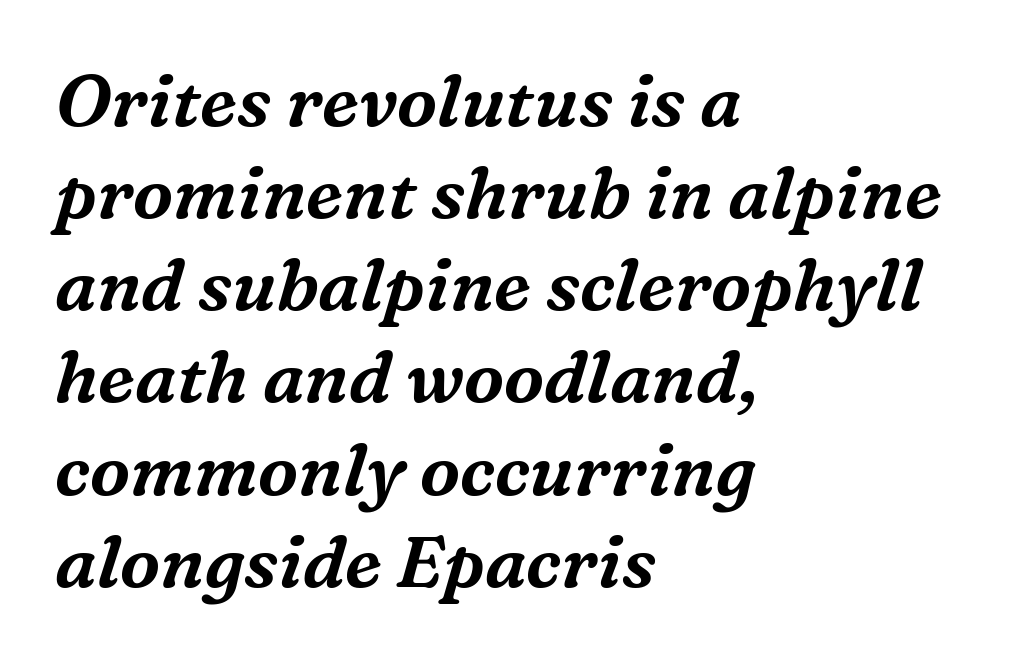
The image shows 72 px serif type, italic (leaning right); set left-aligned, normal line spacing (1.28x), normal letter spacing, not underlined; medium stroke contrast and a medium x-height.
